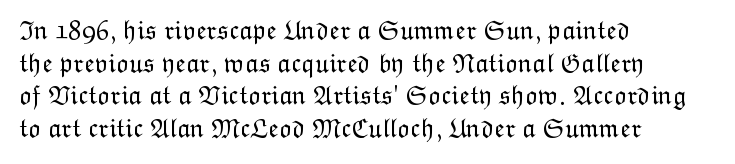
The image shows 27 px text type, upright; set left-aligned, line spacing 1.21x, normal letter spacing, not underlined.
